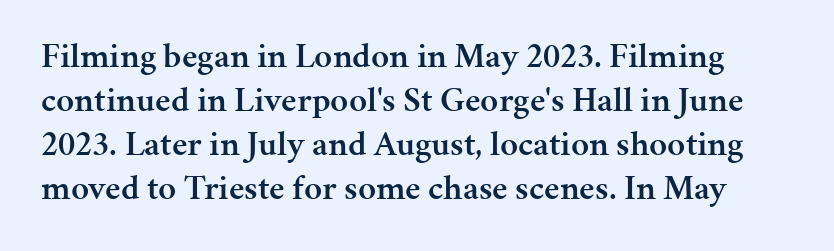
Q: Is the text bold? A: Semi-bold.
Q: Is the text italic (slanted)? A: No, it is upright.
Q: Is the typeface a serif or a sans-serif typeface? A: Serif.
Q: Is the text underlined? A: No.
Q: Is the spacing between letters normal or unusually wide? A: Normal.
Q: Is the spacing between lines tight, normal or loose? A: Normal.
Q: Width (condensed, normal, or wide)? A: Normal.
Q: Stroke contrast? A: Medium.
Q: x-height? A: Medium.
Q: Monospaced? A: No.
